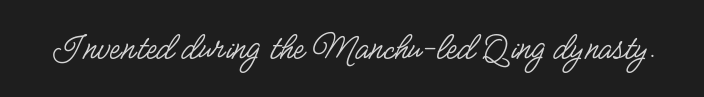
Q: Is the text bold? A: No.
Q: Is the text italic (slanted)? A: Yes.
Q: Is the typeface a serif or a sans-serif typeface? A: Sans-serif.
Q: Is the text underlined? A: No.
Q: Is the spacing between letters normal or unusually wide? A: Normal.
Q: Width (condensed, normal, or wide)? A: Condensed.
Q: Stroke contrast? A: Low.
Q: x-height? A: Small.
Q: Monospaced? A: No.
